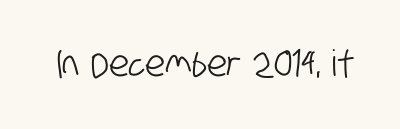
Q: Is the typeface a serif or a sans-serif typeface? A: Sans-serif.
Q: Is the text underlined? A: No.
Q: Is the spacing between letters normal or unusually wide? A: Normal.
Q: Width (condensed, normal, or wide)? A: Condensed.
Q: Stroke contrast? A: Low.
Q: x-height? A: Large.
Q: Monospaced? A: No.
